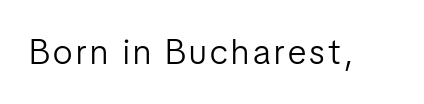
{"serif": "no", "italic": "no", "bold": "no", "weight": "light", "width": "condensed", "stroke_contrast": "low", "x_height": "medium", "monospaced": "no", "underline": "no", "glyph_px": 35}
